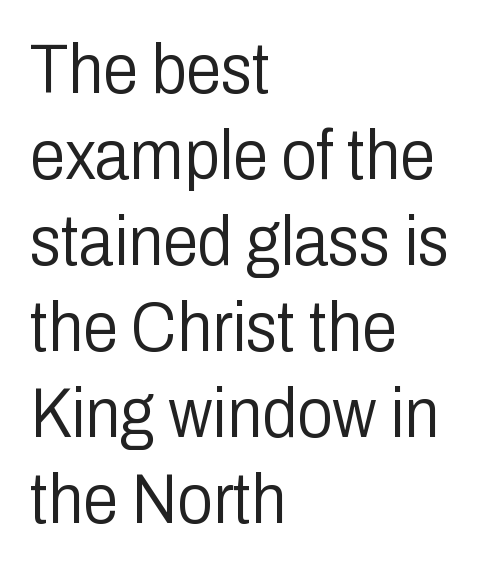
Q: Is the text bold? A: No.
Q: Is the text italic (slanted)? A: No, it is upright.
Q: Is the typeface a serif or a sans-serif typeface? A: Sans-serif.
Q: Is the text underlined? A: No.
Q: How is the paragraph aligned? A: Left-aligned.
Q: Is the spacing between letters normal or unusually wide? A: Normal.
Q: Width (condensed, normal, or wide)? A: Condensed.
Q: Stroke contrast? A: Low.
Q: x-height? A: Medium.
Q: Monospaced? A: No.
